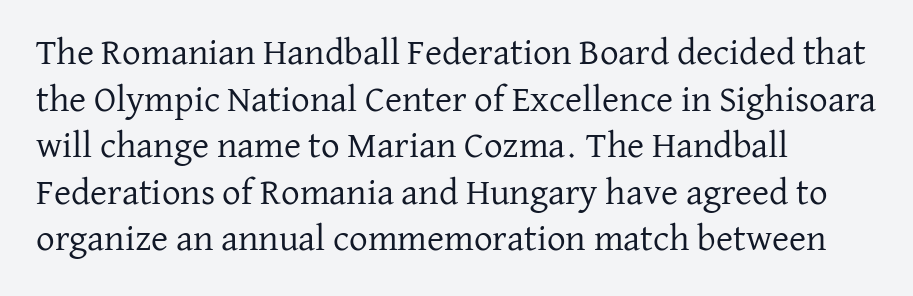
Descenders are the only things crossing below the line. Posture: upright roman. The rendering uses a moderate line-height, typical for paragraphs. Horizontal alignment here is leftward, the default for most running prose. Here the designer chose a conventional face with non-uniform glyph widths. Bold? No — there's no thickening of the strokes.
